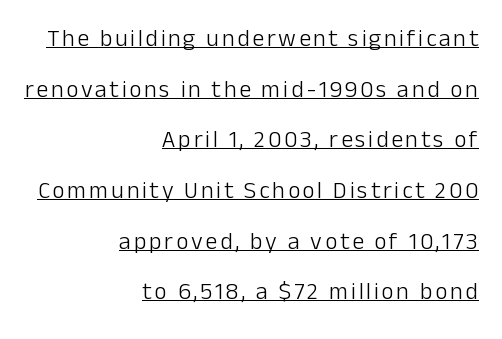
The specimen reads as upright at a glance. This rendering uses right alignment, leaving the left contour irregular. The block of text is sparse from top to bottom, with ample space between rows. The letters look calm and open, with moderate or lighter stems. Emphasis is given by a line drawn under the lettering.
